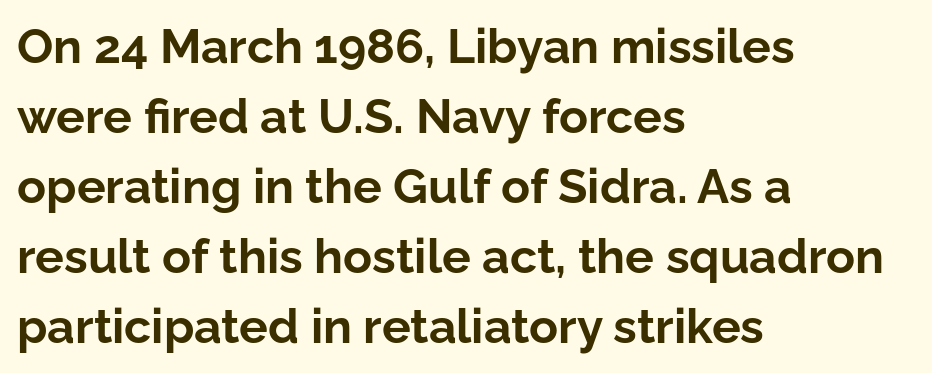
{"serif": "no", "italic": "no", "bold": "yes", "weight": "bold", "width": "normal", "stroke_contrast": "low", "x_height": "medium", "monospaced": "no", "underline": "no", "align": "left", "line_spacing": "normal", "line_spacing_ratio": 1.46, "letter_spacing": "normal", "letter_spacing_em": 0.0, "glyph_px": 48}
